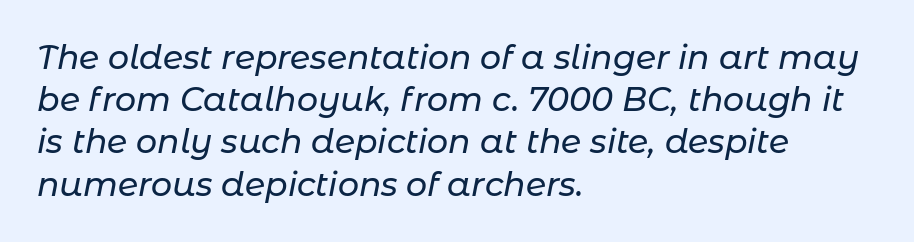
{"italic": "yes", "lean": "right", "slant_degrees": 11, "width": "normal", "stroke_contrast": "low", "x_height": "medium", "monospaced": "no", "underline": "no", "align": "left", "line_spacing": "normal", "line_spacing_ratio": 1.28, "letter_spacing": "normal", "letter_spacing_em": 0.0, "glyph_px": 33}
